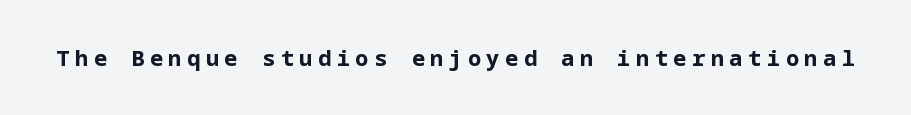
The image shows 22 px bold type, upright; set unusually wide letter spacing (+0.25 em), not underlined.
